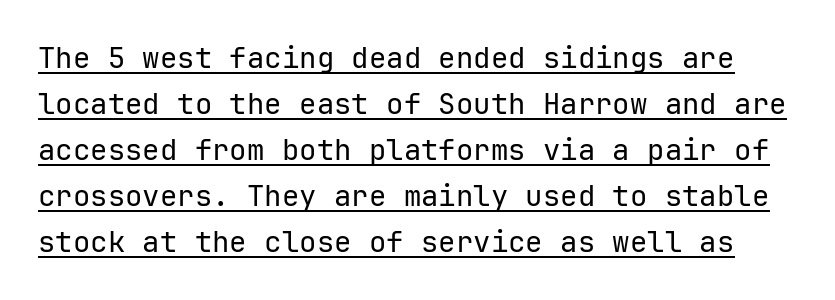
{"serif": "no", "italic": "no", "bold": "no", "weight": "regular", "width": "normal", "stroke_contrast": "low", "x_height": "medium", "underline": "yes", "line_spacing": "normal", "line_spacing_ratio": 1.59, "letter_spacing": "normal", "letter_spacing_em": 0.0, "glyph_px": 29}
